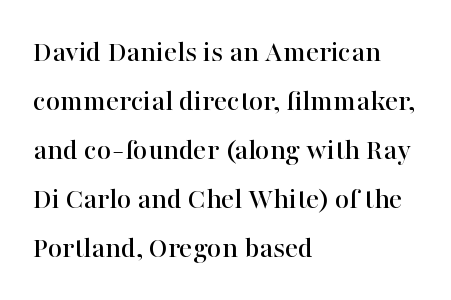
Q: Is the text italic (slanted)? A: No, it is upright.
Q: Is the typeface a serif or a sans-serif typeface? A: Serif.
Q: Is the text underlined? A: No.
Q: How is the paragraph aligned? A: Left-aligned.
Q: Is the spacing between letters normal or unusually wide? A: Normal.
Q: Is the spacing between lines tight, normal or loose? A: Normal.
Q: Width (condensed, normal, or wide)? A: Normal.
Q: Stroke contrast? A: High.
Q: x-height? A: Medium.
Q: Monospaced? A: No.
